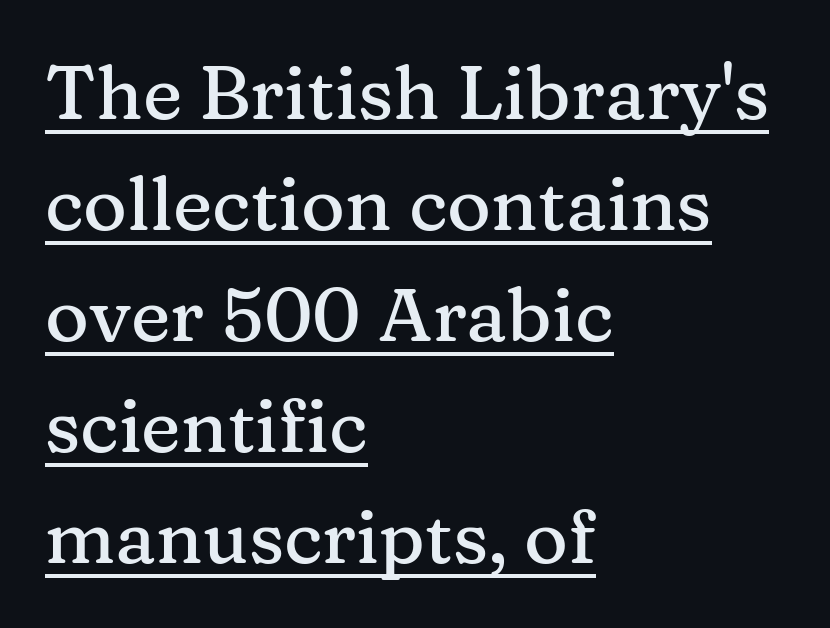
{"serif": "yes", "italic": "no", "width": "normal", "stroke_contrast": "medium", "x_height": "medium", "monospaced": "no", "underline": "yes", "align": "left", "line_spacing": "normal", "line_spacing_ratio": 1.48, "letter_spacing": "normal", "letter_spacing_em": 0.0, "glyph_px": 75}
